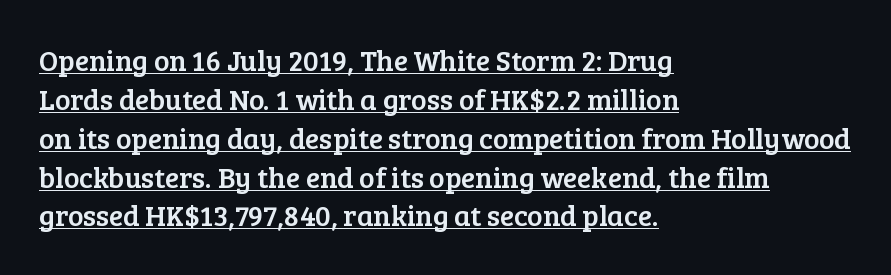
Q: Is the text italic (slanted)? A: No, it is upright.
Q: Is the typeface a serif or a sans-serif typeface? A: Serif.
Q: Is the text underlined? A: Yes.
Q: How is the paragraph aligned? A: Left-aligned.
Q: Is the spacing between letters normal or unusually wide? A: Normal.
Q: Is the spacing between lines tight, normal or loose? A: Normal.
Q: Width (condensed, normal, or wide)? A: Normal.
Q: Stroke contrast? A: Low.
Q: x-height? A: Medium.
Q: Monospaced? A: No.
